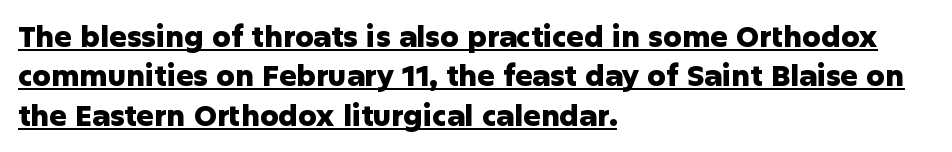
Q: Is the text bold? A: Yes.
Q: Is the text italic (slanted)? A: No, it is upright.
Q: Is the typeface a serif or a sans-serif typeface? A: Sans-serif.
Q: Is the text underlined? A: Yes.
Q: How is the paragraph aligned? A: Left-aligned.
Q: Is the spacing between letters normal or unusually wide? A: Normal.
Q: Is the spacing between lines tight, normal or loose? A: Normal.
Q: Width (condensed, normal, or wide)? A: Normal.
Q: Stroke contrast? A: Low.
Q: x-height? A: Medium.
Q: Monospaced? A: No.
